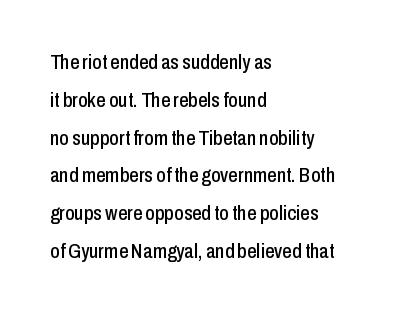
{"italic": "no", "underline": "no", "align": "left", "line_spacing_ratio": 1.8, "letter_spacing": "normal", "letter_spacing_em": 0.0, "glyph_px": 21}
